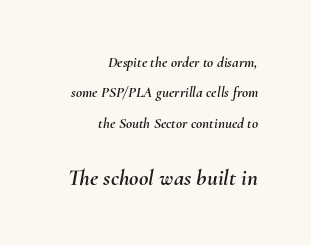
Characters follow at the spacing the type designer built in. Reading down the block, your eye finds every line finishing at a fixed right position. Compare the two chunks: the lower has the greater cap height. Does the leading feel generous? Absolutely, it's lavish. Rule under the text: the space is simply empty. In terms of posture, this sample is oblique.
